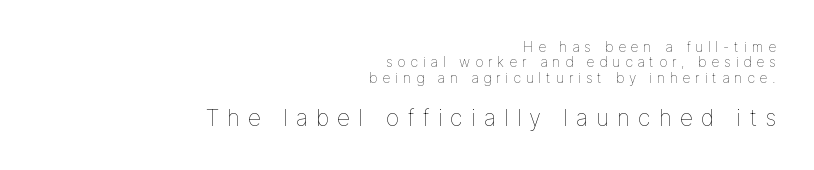
{"italic": "no", "bold": "no", "underline": "no", "align": "right", "line_spacing": "tight", "line_spacing_ratio": 1.1, "letter_spacing": "wide", "letter_spacing_em": 0.34, "larger_block": "second", "size_ratio": 1.64, "glyph_px": 23}
